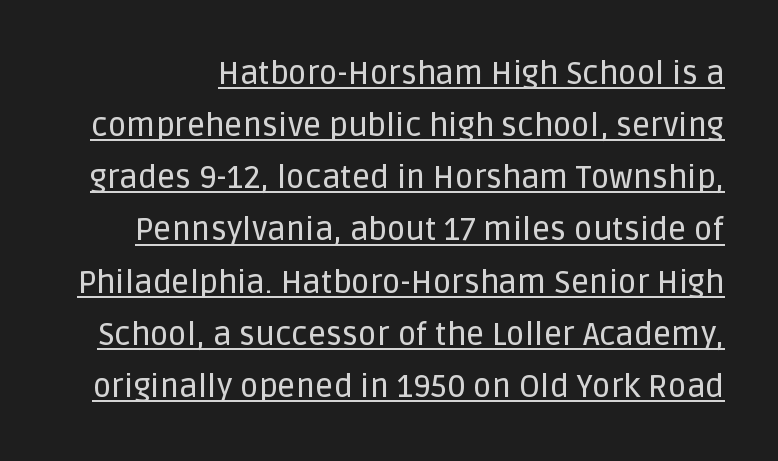
Q: Is the text italic (slanted)? A: No, it is upright.
Q: Is the typeface a serif or a sans-serif typeface? A: Sans-serif.
Q: Is the text underlined? A: Yes.
Q: Is the spacing between letters normal or unusually wide? A: Normal.
Q: Is the spacing between lines tight, normal or loose? A: Normal.
Q: Width (condensed, normal, or wide)? A: Normal.
Q: Stroke contrast? A: Low.
Q: x-height? A: Large.
Q: Monospaced? A: No.
